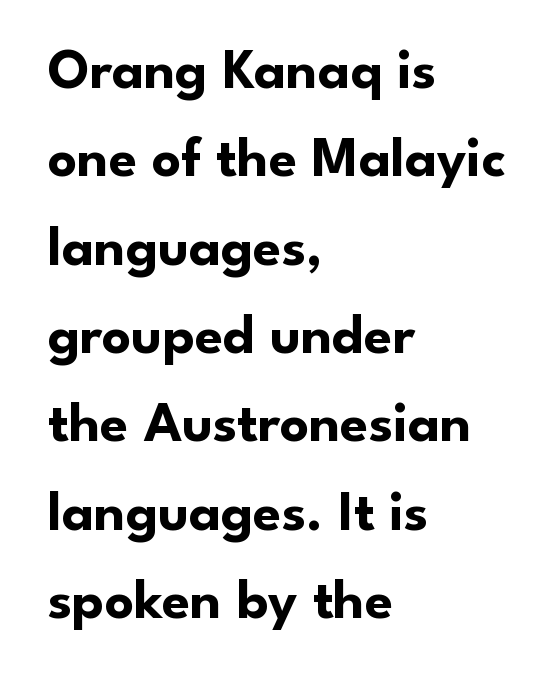
{"serif": "no", "italic": "no", "bold": "yes", "weight": "bold", "width": "normal", "stroke_contrast": "low", "x_height": "small", "monospaced": "no", "underline": "no", "align": "left", "line_spacing": "normal", "line_spacing_ratio": 1.55, "letter_spacing": "normal", "letter_spacing_em": 0.0, "glyph_px": 57}
